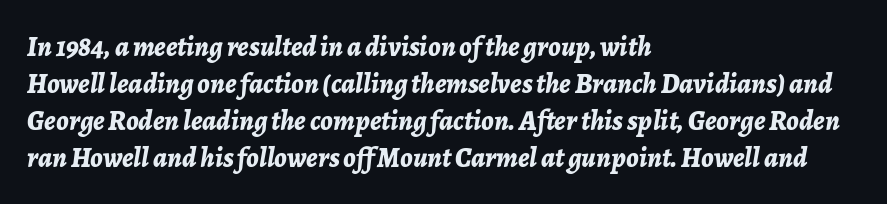
Q: Is the text bold? A: Yes.
Q: Is the text italic (slanted)? A: Yes, it leans right by about 7 degrees.
Q: Is the text underlined? A: No.
Q: How is the paragraph aligned? A: Left-aligned.
Q: Is the spacing between letters normal or unusually wide? A: Normal.
Q: Is the spacing between lines tight, normal or loose? A: Normal.
Q: Width (condensed, normal, or wide)? A: Normal.
Q: Stroke contrast? A: Low.
Q: x-height? A: Medium.
Q: Monospaced? A: No.
